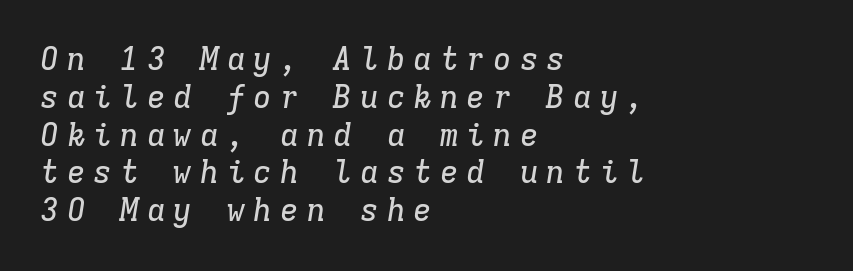
Underline: absent. The paragraph has a hard left edge and a soft right edge. Style check: oblique. Substantial extra tracking has been applied to these lines. Old-style or modern, the face here clearly has serifs.
